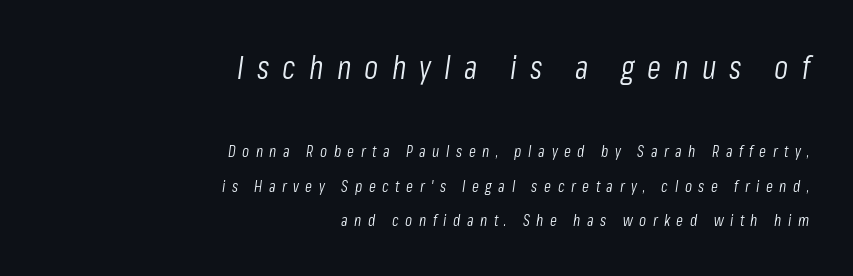
What stands out about the letter spacing? Its width — letters are far apart. Visually the block forms a straight wall on the right and a jagged coastline on the left. The face used here is proportionally spaced, like ordinary book or web type. This is oblique type, the kind used for emphasis or titles. If you measured baseline to baseline, you'd find a long distance.
